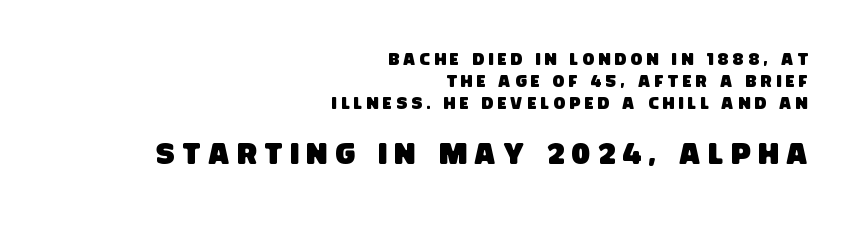
{"serif": "no", "width": "condensed", "stroke_contrast": "low", "x_height": "large", "monospaced": "no", "underline": "no", "align": "right", "line_spacing": "normal", "line_spacing_ratio": 1.28, "letter_spacing": "wide", "letter_spacing_em": 0.26, "larger_block": "second", "size_ratio": 1.76, "glyph_px": 30}
